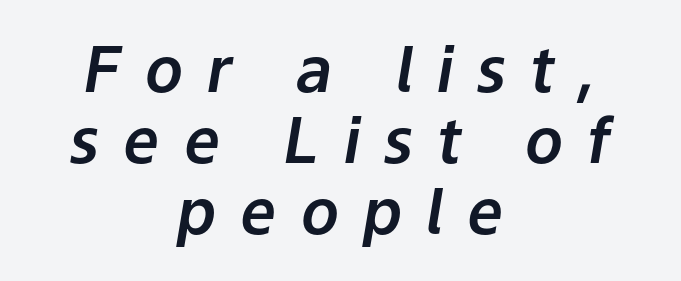
Q: Is the text italic (slanted)? A: Yes, it leans right by about 9 degrees.
Q: Is the text underlined? A: No.
Q: How is the paragraph aligned? A: Centered.
Q: Is the spacing between letters normal or unusually wide? A: Unusually wide.
Q: Is the spacing between lines tight, normal or loose? A: Tight.
Q: Width (condensed, normal, or wide)? A: Normal.
Q: Stroke contrast? A: Low.
Q: x-height? A: Medium.
Q: Monospaced? A: No.
